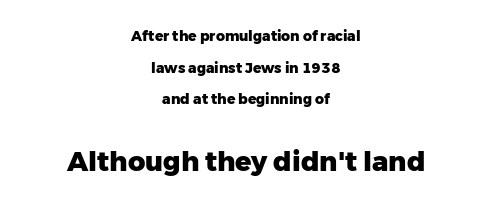
The image shows 27 px bold type, upright; set centered, loose line spacing (2.26x), normal letter spacing, not underlined; the second (bottom) block is 1.93x larger.
